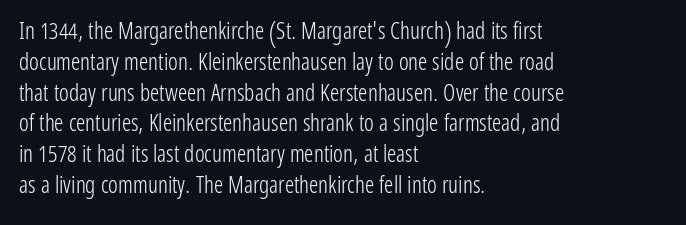
The image shows 23 px text type, upright; set left-aligned, normal line spacing (1.34x), normal letter spacing, not underlined.
